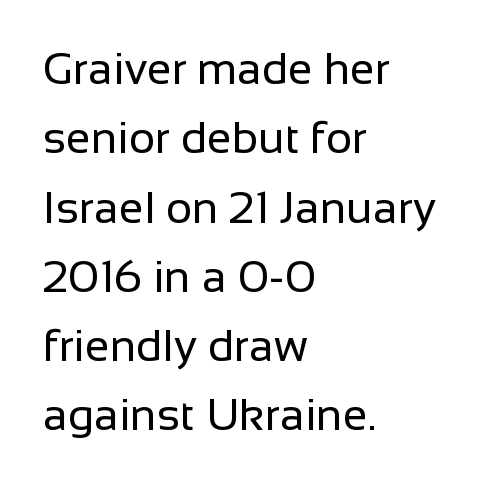
{"serif": "no", "italic": "no", "bold": "no", "weight": "regular", "width": "normal", "stroke_contrast": "low", "x_height": "medium", "monospaced": "no", "underline": "no", "align": "left", "line_spacing": "normal", "line_spacing_ratio": 1.54, "letter_spacing": "normal", "letter_spacing_em": 0.0, "glyph_px": 45}
